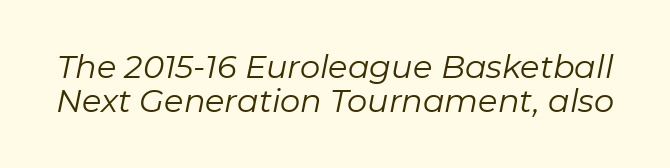
The image shows 32 px regular-weight type, italic (leaning right); set tight line spacing (1.05x), normal letter spacing, not underlined; low stroke contrast and a medium x-height.
